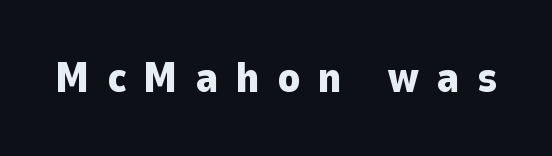
Q: Is the text bold? A: Yes.
Q: Is the text italic (slanted)? A: No, it is upright.
Q: Is the typeface a serif or a sans-serif typeface? A: Sans-serif.
Q: Is the text underlined? A: No.
Q: Is the spacing between letters normal or unusually wide? A: Unusually wide.
Q: Width (condensed, normal, or wide)? A: Normal.
Q: Stroke contrast? A: Low.
Q: x-height? A: Medium.
Q: Monospaced? A: No.
